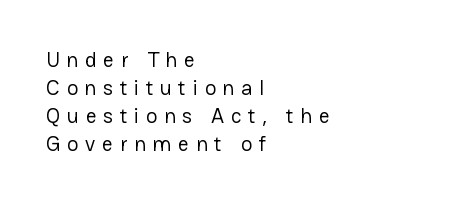
Letters have the restrained weight of plain body copy at most. It's the straight-up-and-down kind of type. Words appear elongated and porous because spacing is wide. Descender tails drop into unmarked territory.
